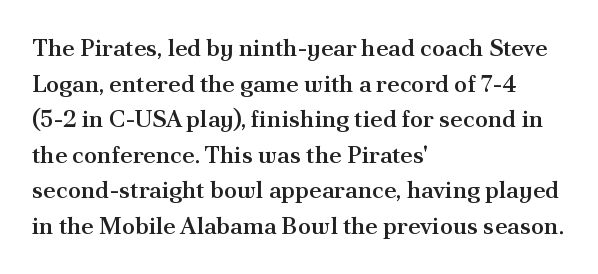
Q: Is the text bold? A: Semi-bold.
Q: Is the text italic (slanted)? A: No, it is upright.
Q: Is the text underlined? A: No.
Q: How is the paragraph aligned? A: Left-aligned.
Q: Is the spacing between letters normal or unusually wide? A: Normal.
Q: Is the spacing between lines tight, normal or loose? A: Normal.
